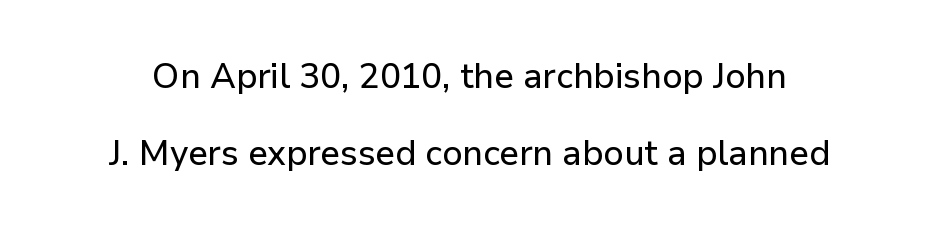
{"serif": "no", "italic": "no", "width": "normal", "stroke_contrast": "low", "x_height": "medium", "monospaced": "no", "underline": "no", "line_spacing": "loose", "line_spacing_ratio": 2.13, "letter_spacing": "normal", "letter_spacing_em": 0.0, "glyph_px": 36}
